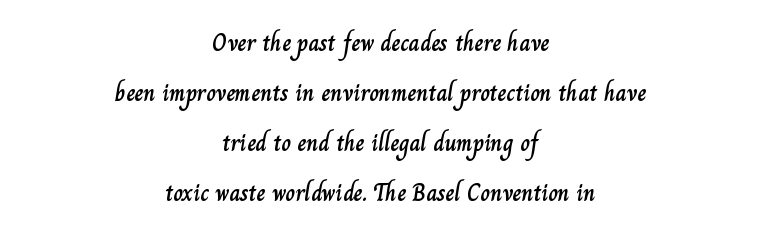
The vertical gap from one line to the next is large. The face used here is rendered with its standard letterfit. This rendering features lettering with no underline. This sample is center-justified, so both line endings float freely.
